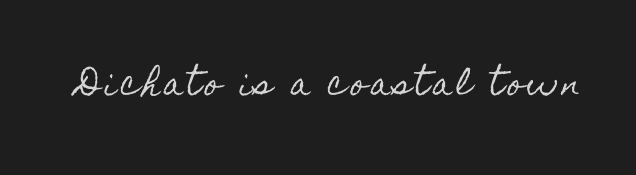
Proportional: the letters do not fall into vertical columns. Underlining? Definitely not there.
